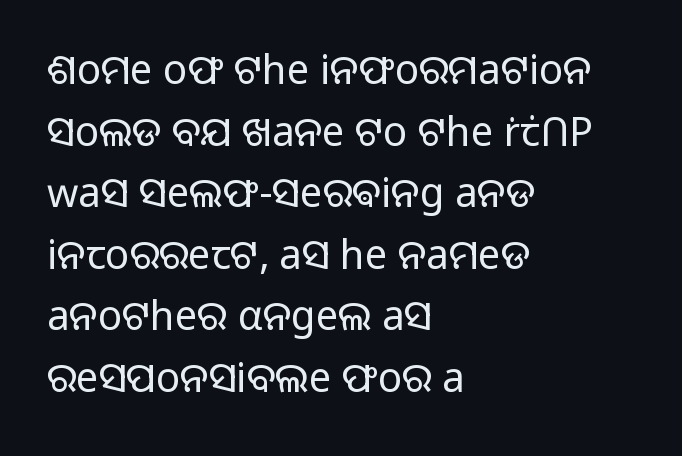
Q: Is the text bold? A: No.
Q: Is the text italic (slanted)? A: No, it is upright.
Q: Is the typeface a serif or a sans-serif typeface? A: Sans-serif.
Q: Is the text underlined? A: No.
Q: How is the paragraph aligned? A: Left-aligned.
Q: Is the spacing between letters normal or unusually wide? A: Normal.
Q: Is the spacing between lines tight, normal or loose? A: Normal.
Q: Width (condensed, normal, or wide)? A: Normal.
Q: Stroke contrast? A: Low.
Q: x-height? A: Medium.
Q: Monospaced? A: No.
